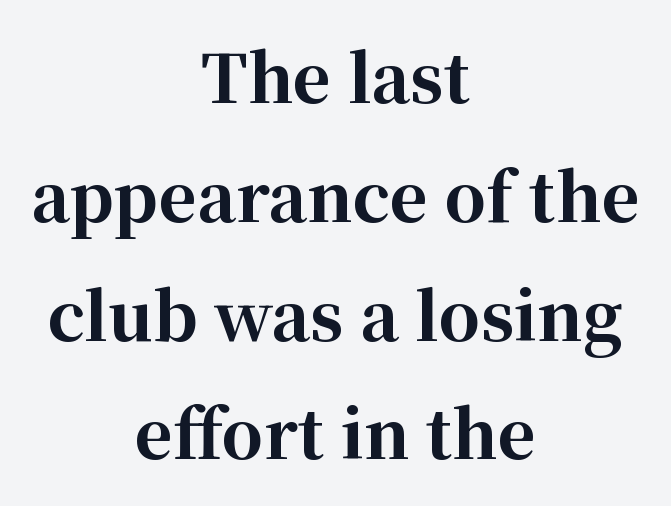
The image shows 66 px bold serif type, upright; set centered, line spacing 1.8x, normal letter spacing, not underlined; high stroke contrast and a medium x-height.
